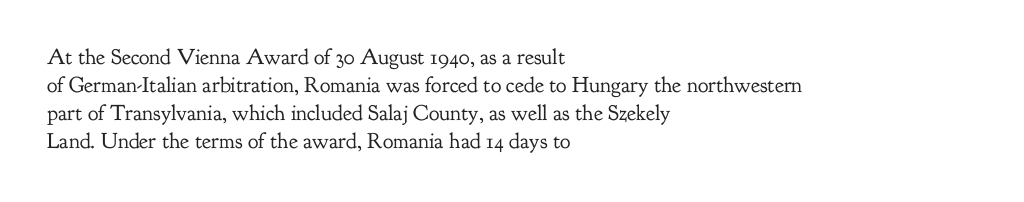
{"italic": "no", "bold": "no", "underline": "no", "align": "left", "line_spacing": "normal", "line_spacing_ratio": 1.28, "letter_spacing": "normal", "letter_spacing_em": 0.0, "glyph_px": 22}
